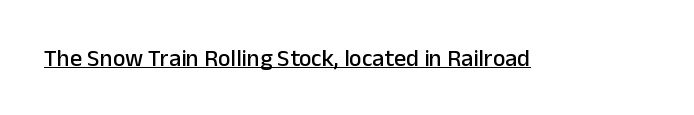
{"italic": "no", "underline": "yes", "letter_spacing": "normal", "letter_spacing_em": 0.0, "glyph_px": 24}
